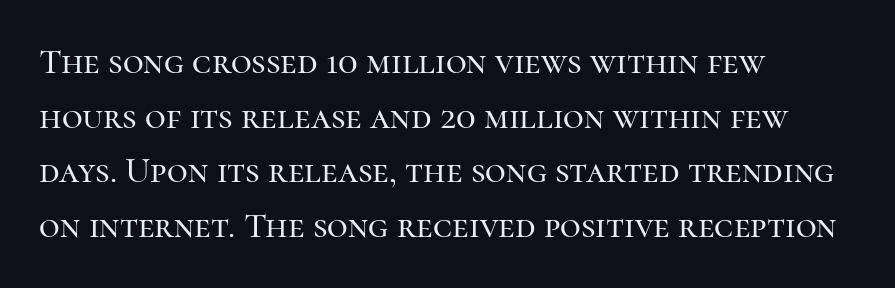
Q: Is the text italic (slanted)? A: No, it is upright.
Q: Is the typeface a serif or a sans-serif typeface? A: Serif.
Q: Is the text underlined? A: No.
Q: How is the paragraph aligned? A: Left-aligned.
Q: Is the spacing between letters normal or unusually wide? A: Normal.
Q: Is the spacing between lines tight, normal or loose? A: Normal.
Q: Width (condensed, normal, or wide)? A: Normal.
Q: Stroke contrast? A: High.
Q: x-height? A: Medium.
Q: Monospaced? A: No.
